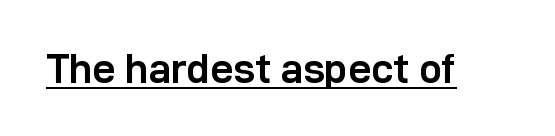
{"serif": "no", "italic": "no", "bold": "yes", "weight": "semibold", "width": "normal", "stroke_contrast": "low", "x_height": "medium", "monospaced": "no", "underline": "yes", "letter_spacing": "normal", "letter_spacing_em": 0.0, "glyph_px": 41}
